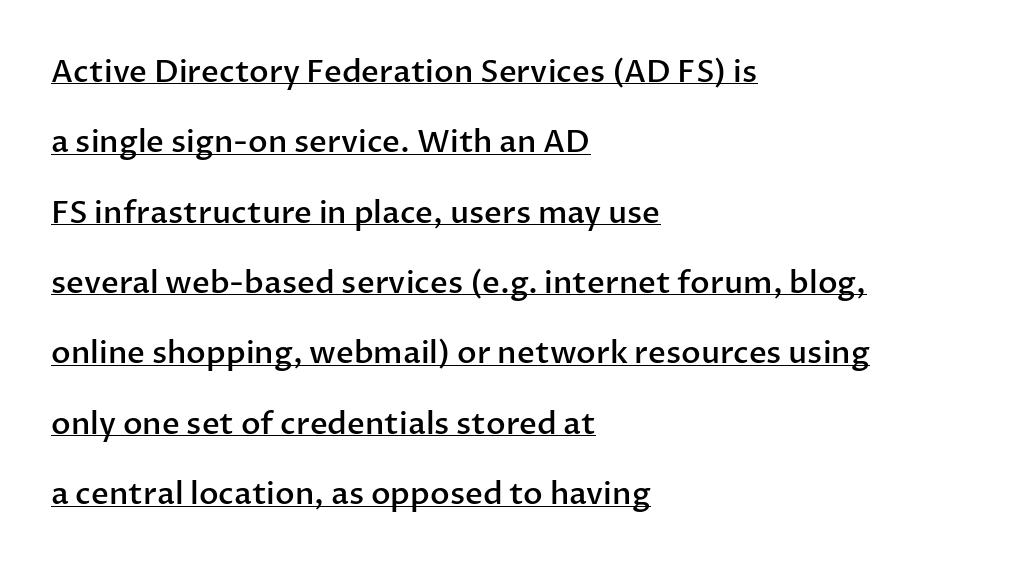
{"serif": "no", "italic": "no", "bold": "semi", "weight": "semibold", "width": "normal", "stroke_contrast": "low", "x_height": "medium", "monospaced": "no", "underline": "yes", "align": "left", "line_spacing": "loose", "line_spacing_ratio": 2.27, "letter_spacing": "normal", "letter_spacing_em": 0.0, "glyph_px": 31}
